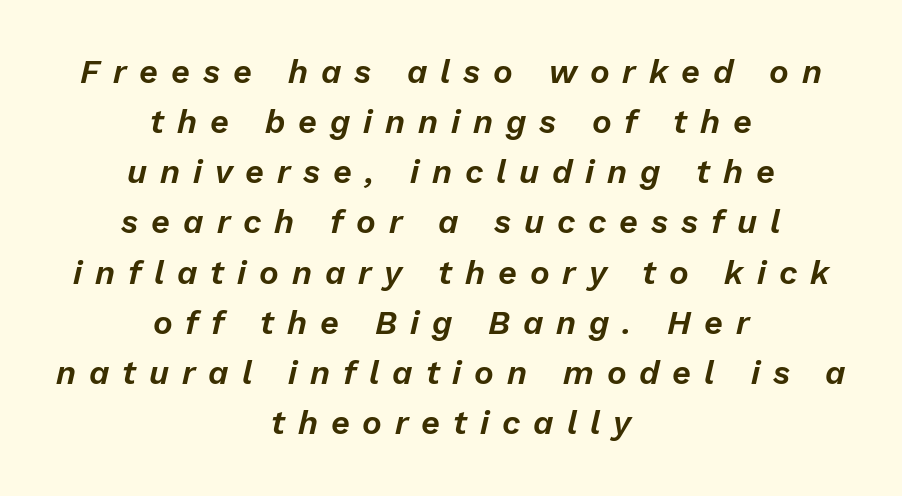
Italic: yes, the glyphs are oblique. If you folded the block vertically in half, each line would mirror itself in length. Type without underlining. A typesetter would call this proportional, since set widths differ per character. The rows are spaced the way most documents space them. Characters follow at a spacing far wider than the type designer built in.
